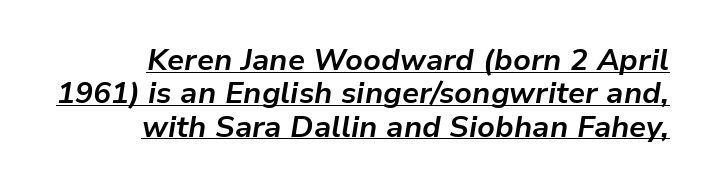
Q: Is the text bold? A: Yes.
Q: Is the text italic (slanted)? A: Yes, it leans right by about 9 degrees.
Q: Is the text underlined? A: Yes.
Q: How is the paragraph aligned? A: Right-aligned.
Q: Is the spacing between letters normal or unusually wide? A: Normal.
Q: Is the spacing between lines tight, normal or loose? A: Tight.
Q: Width (condensed, normal, or wide)? A: Normal.
Q: Stroke contrast? A: Low.
Q: x-height? A: Medium.
Q: Monospaced? A: No.
